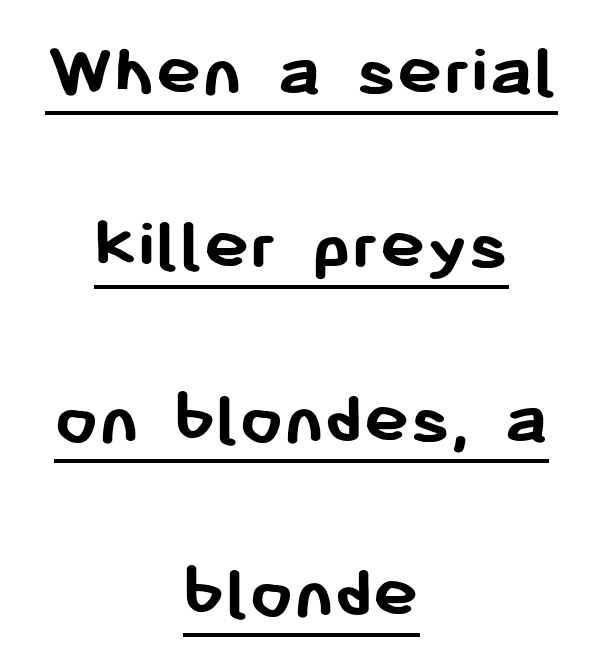
Q: Is the text bold? A: Yes.
Q: Is the text italic (slanted)? A: No, it is upright.
Q: Is the typeface a serif or a sans-serif typeface? A: Sans-serif.
Q: Is the text underlined? A: Yes.
Q: How is the paragraph aligned? A: Centered.
Q: Is the spacing between letters normal or unusually wide? A: Normal.
Q: Is the spacing between lines tight, normal or loose? A: Loose.
Q: Width (condensed, normal, or wide)? A: Normal.
Q: Stroke contrast? A: Low.
Q: x-height? A: Medium.
Q: Monospaced? A: No.
